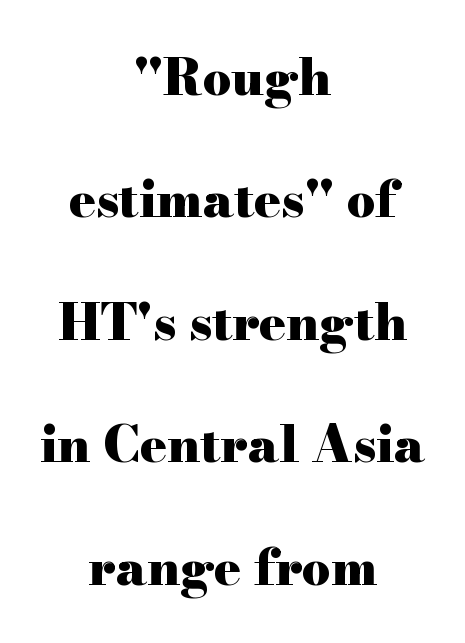
Q: Is the text bold? A: Yes.
Q: Is the text italic (slanted)? A: No, it is upright.
Q: Is the typeface a serif or a sans-serif typeface? A: Serif.
Q: Is the text underlined? A: No.
Q: How is the paragraph aligned? A: Centered.
Q: Is the spacing between letters normal or unusually wide? A: Normal.
Q: Is the spacing between lines tight, normal or loose? A: Loose.
Q: Width (condensed, normal, or wide)? A: Wide.
Q: Stroke contrast? A: High.
Q: x-height? A: Small.
Q: Monospaced? A: No.
